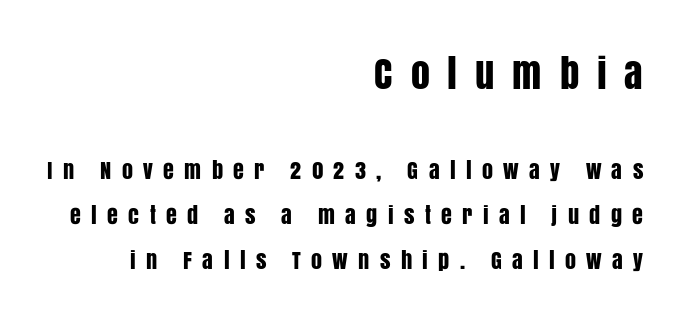
Anything drawn beneath the words? Only blank space. The compositor pushed each line to the right boundary. The designer dialed line spacing up above the default. The gaps between neighbouring characters are conspicuously large. Reading top to bottom, the characters get smaller at the block break. These lines are rendered in a variable-pitch font.
